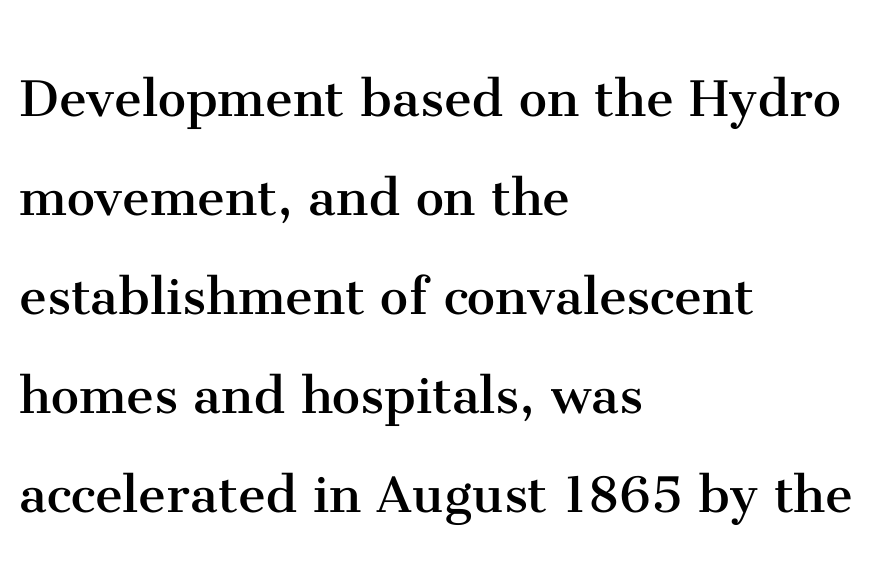
The image shows 63 px regular-weight serif type, upright; set left-aligned, normal line spacing (1.57x), normal letter spacing, not underlined; medium stroke contrast and a medium x-height.
